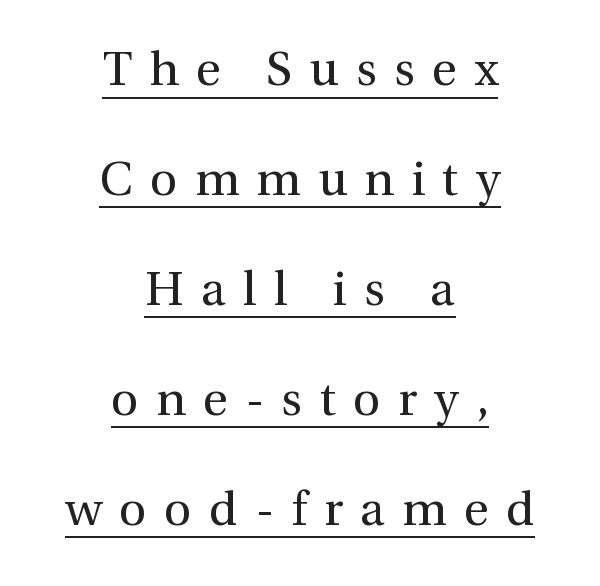
Posture: straight, roman, zero tilt. This rendering widens character spacing well past its baseline value. Regarding leading, the lines here are spaced well apart. Each letter's strokes conclude with small projecting serifs. The passage shown is typed in a proportional face where columns would drift. The passage is arranged like a title page — every line centered.
